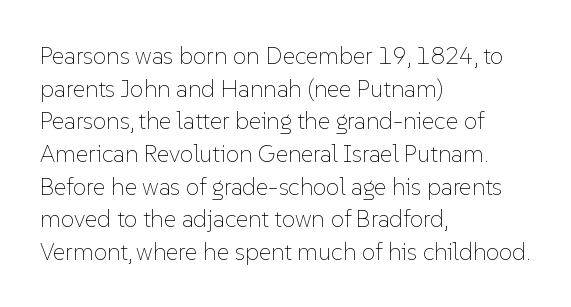
Q: Is the text bold? A: No.
Q: Is the text italic (slanted)? A: No, it is upright.
Q: Is the text underlined? A: No.
Q: How is the paragraph aligned? A: Left-aligned.
Q: Is the spacing between letters normal or unusually wide? A: Normal.
Q: Is the spacing between lines tight, normal or loose? A: Normal.
